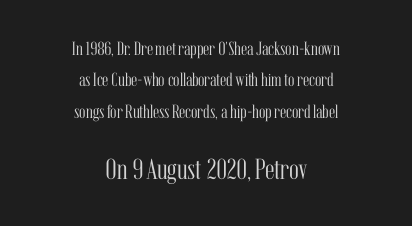
The image shows 29 px light, condensed serif type, upright; set centered, normal line spacing (1.65x), normal letter spacing, not underlined; the second (bottom) block is 1.53x larger; medium stroke contrast and a medium x-height.
